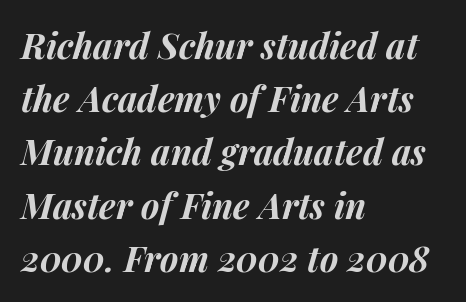
Q: Is the text bold? A: Yes.
Q: Is the text italic (slanted)? A: Yes, it leans right by about 14 degrees.
Q: Is the text underlined? A: No.
Q: How is the paragraph aligned? A: Left-aligned.
Q: Is the spacing between letters normal or unusually wide? A: Normal.
Q: Is the spacing between lines tight, normal or loose? A: Normal.
Q: Width (condensed, normal, or wide)? A: Normal.
Q: Stroke contrast? A: Medium.
Q: x-height? A: Medium.
Q: Monospaced? A: No.
